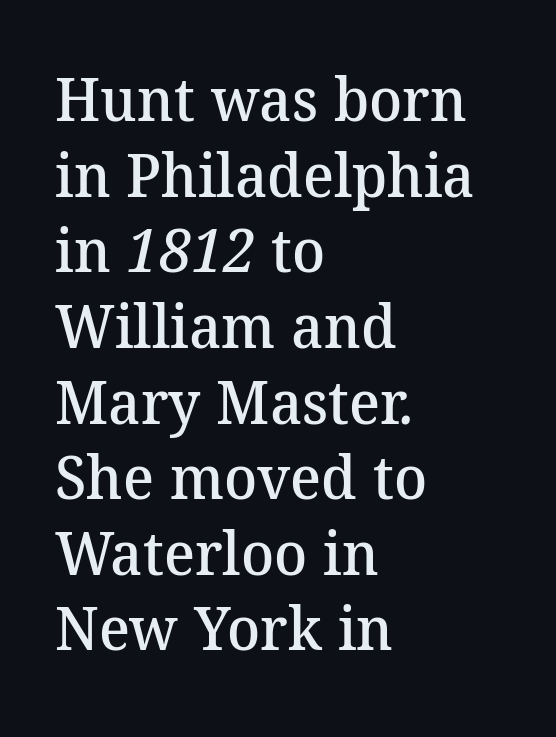
Q: Is the text bold? A: Semi-bold.
Q: Is the typeface a serif or a sans-serif typeface? A: Serif.
Q: Is the text underlined? A: No.
Q: How is the paragraph aligned? A: Left-aligned.
Q: Is the spacing between letters normal or unusually wide? A: Normal.
Q: Width (condensed, normal, or wide)? A: Normal.
Q: Stroke contrast? A: Medium.
Q: x-height? A: Medium.
Q: Monospaced? A: No.
